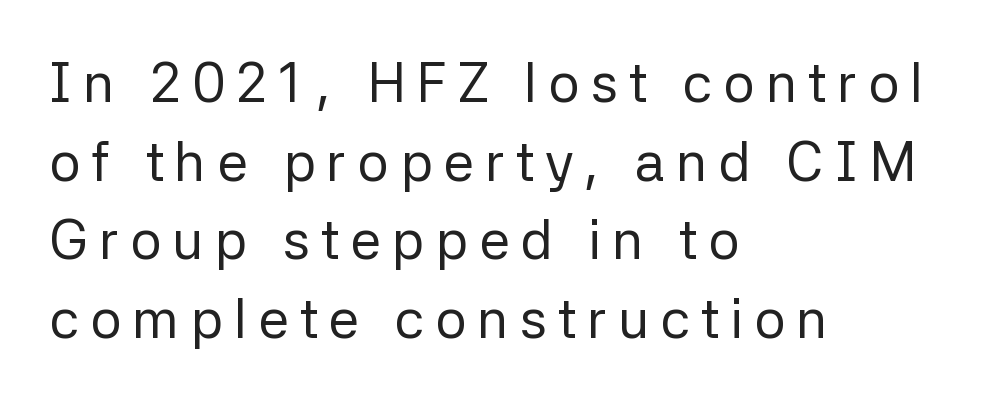
{"serif": "no", "italic": "no", "bold": "no", "weight": "regular", "width": "normal", "stroke_contrast": "low", "x_height": "medium", "monospaced": "no", "underline": "no", "align": "left", "line_spacing": "normal", "line_spacing_ratio": 1.43, "letter_spacing": "wide", "letter_spacing_em": 0.2, "glyph_px": 55}
